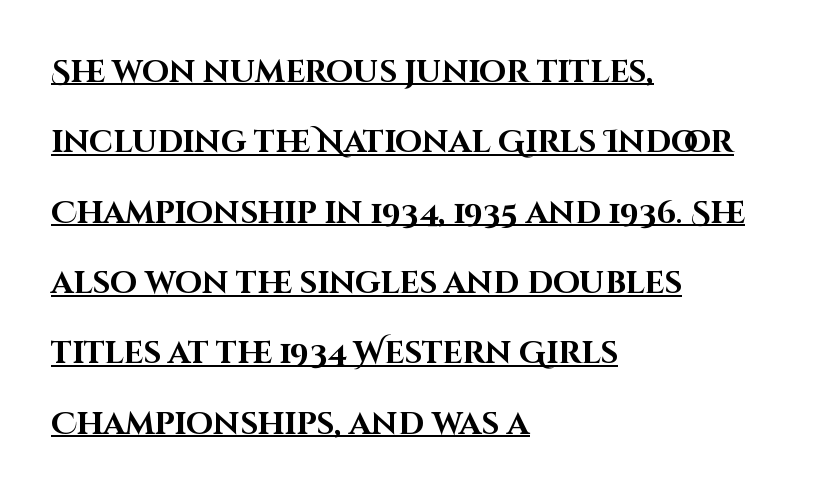
The image shows 31 px bold sans-serif type, upright; set left-aligned, loose line spacing (2.27x), normal letter spacing, underlined; high stroke contrast and a large x-height.
